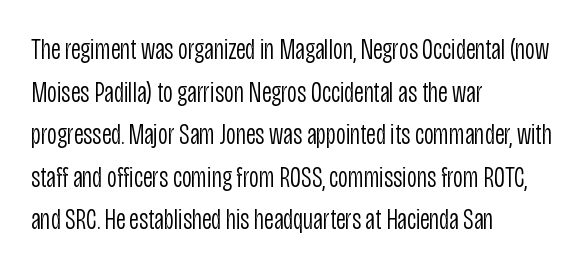
The image shows 30 px light, condensed sans-serif type, upright; set left-aligned, normal line spacing (1.42x), normal letter spacing, not underlined; low stroke contrast and a large x-height.
